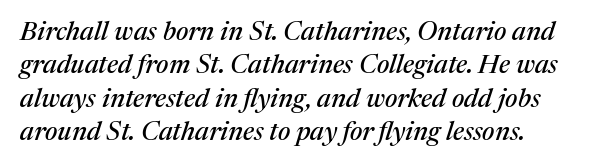
{"italic": "yes", "lean": "right", "slant_degrees": 17, "underline": "no", "line_spacing": "normal", "line_spacing_ratio": 1.28, "letter_spacing": "normal", "letter_spacing_em": 0.0, "glyph_px": 26}
